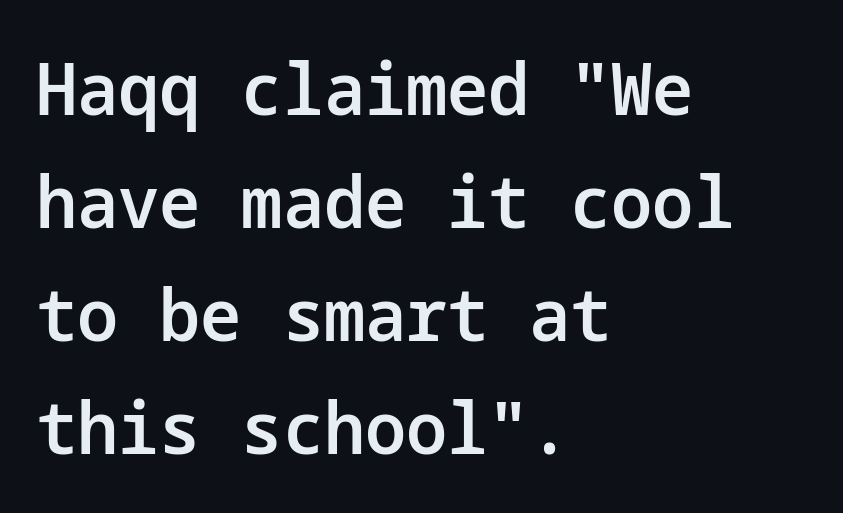
Posture: vertical. Students, this is semibold: more ink than regular, less than bold. The font family rendered here belongs to the sans-serif group. Leading matches the norm, producing a regular column.
